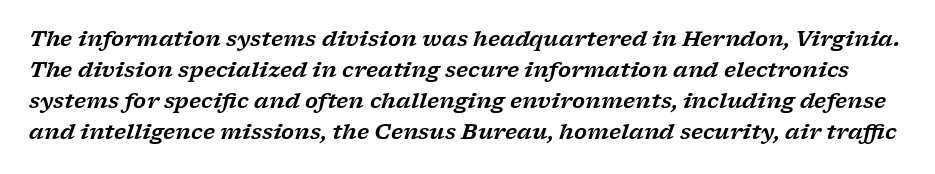
Q: Is the text italic (slanted)? A: Yes, it leans right by about 17 degrees.
Q: Is the text underlined? A: No.
Q: Is the spacing between letters normal or unusually wide? A: Normal.
Q: Is the spacing between lines tight, normal or loose? A: Normal.
